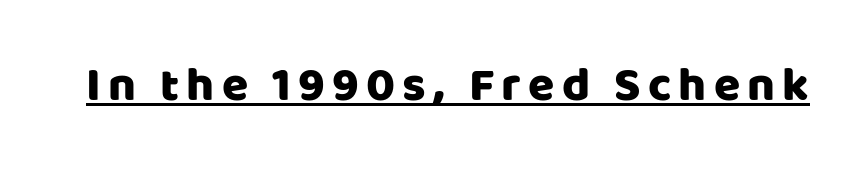
Q: Is the text italic (slanted)? A: No, it is upright.
Q: Is the typeface a serif or a sans-serif typeface? A: Sans-serif.
Q: Is the text underlined? A: Yes.
Q: Width (condensed, normal, or wide)? A: Normal.
Q: Stroke contrast? A: Low.
Q: x-height? A: Large.
Q: Monospaced? A: No.
